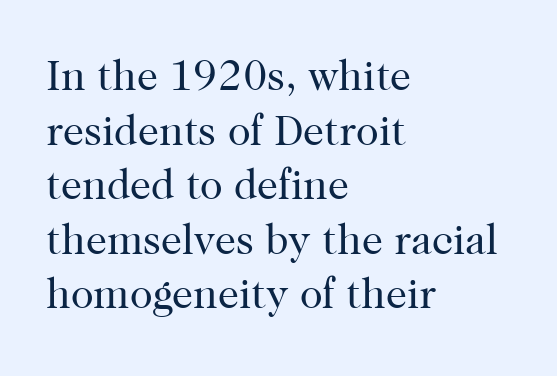
The image shows 42 px regular-weight serif type, upright; set left-aligned, normal line spacing (1.3x), normal letter spacing, not underlined; high stroke contrast and a medium x-height.
